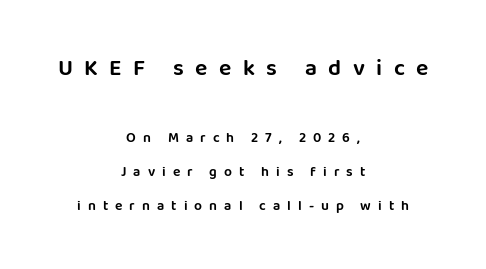
The image shows 23 px text type, upright; set centered, loose line spacing (2.45x), unusually wide letter spacing (+0.5 em), not underlined; the first (top) block is 1.64x larger.
